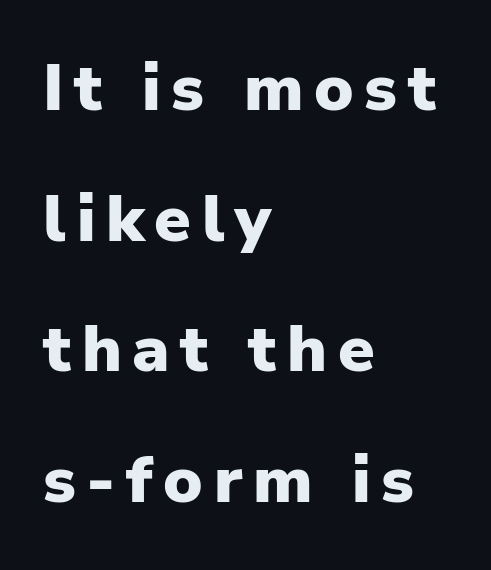
Every character sits straight up, as roman type does. The passage shown is typed in a proportional face where columns would drift. Check under the words: just untouched page. Each new line begins a long way beneath the previous one. The letters carry no serifs — their stems end cleanly without finishing strokes.
